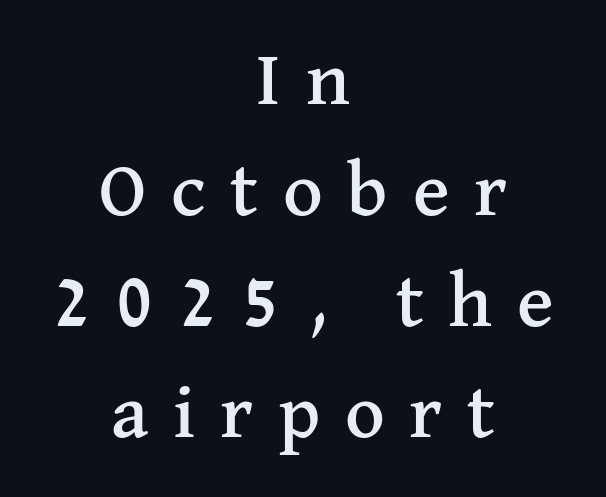
Q: Is the text italic (slanted)? A: No, it is upright.
Q: Is the typeface a serif or a sans-serif typeface? A: Serif.
Q: Is the text underlined? A: No.
Q: How is the paragraph aligned? A: Centered.
Q: Is the spacing between letters normal or unusually wide? A: Unusually wide.
Q: Is the spacing between lines tight, normal or loose? A: Normal.
Q: Width (condensed, normal, or wide)? A: Normal.
Q: Stroke contrast? A: Medium.
Q: x-height? A: Medium.
Q: Monospaced? A: No.
